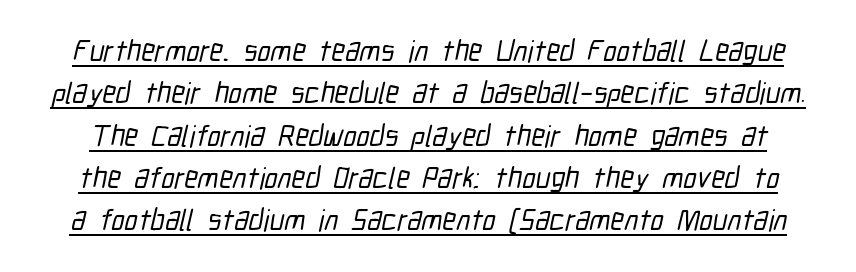
{"serif": "no", "width": "condensed", "stroke_contrast": "low", "x_height": "medium", "monospaced": "no", "underline": "yes", "line_spacing": "normal", "line_spacing_ratio": 1.41, "letter_spacing": "normal", "letter_spacing_em": 0.0, "glyph_px": 30}
